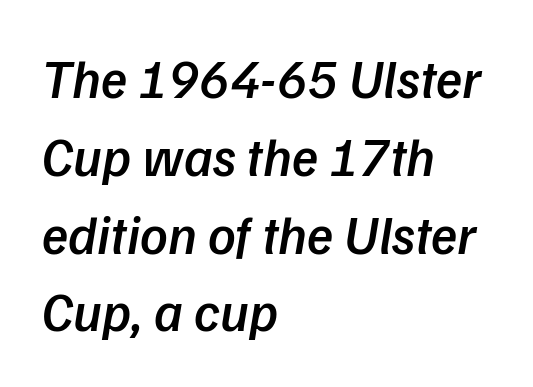
The image shows 54 px semibold type, italic (leaning right); set left-aligned, normal line spacing (1.44x), normal letter spacing, not underlined; low stroke contrast and a medium x-height.
